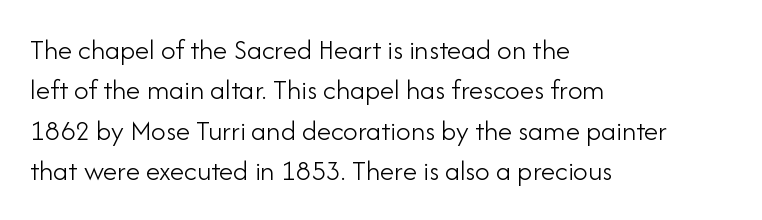
{"serif": "no", "italic": "no", "bold": "no", "weight": "light", "width": "normal", "stroke_contrast": "low", "x_height": "small", "monospaced": "no", "underline": "no", "align": "left", "line_spacing": "normal", "line_spacing_ratio": 1.39, "letter_spacing": "normal", "letter_spacing_em": 0.0, "glyph_px": 29}
